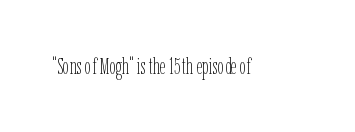
The image shows 23 px text type, upright; set normal letter spacing, not underlined.
